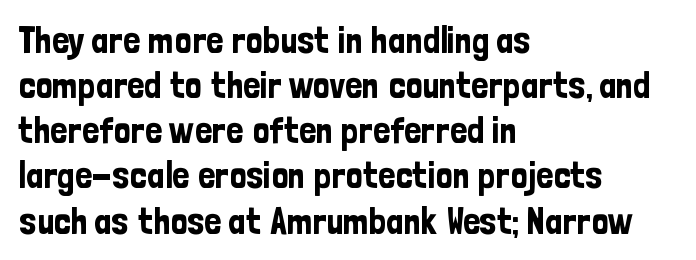
Q: Is the text italic (slanted)? A: No, it is upright.
Q: Is the typeface a serif or a sans-serif typeface? A: Sans-serif.
Q: Is the text underlined? A: No.
Q: How is the paragraph aligned? A: Left-aligned.
Q: Is the spacing between letters normal or unusually wide? A: Normal.
Q: Width (condensed, normal, or wide)? A: Condensed.
Q: Stroke contrast? A: Low.
Q: x-height? A: Medium.
Q: Monospaced? A: No.
